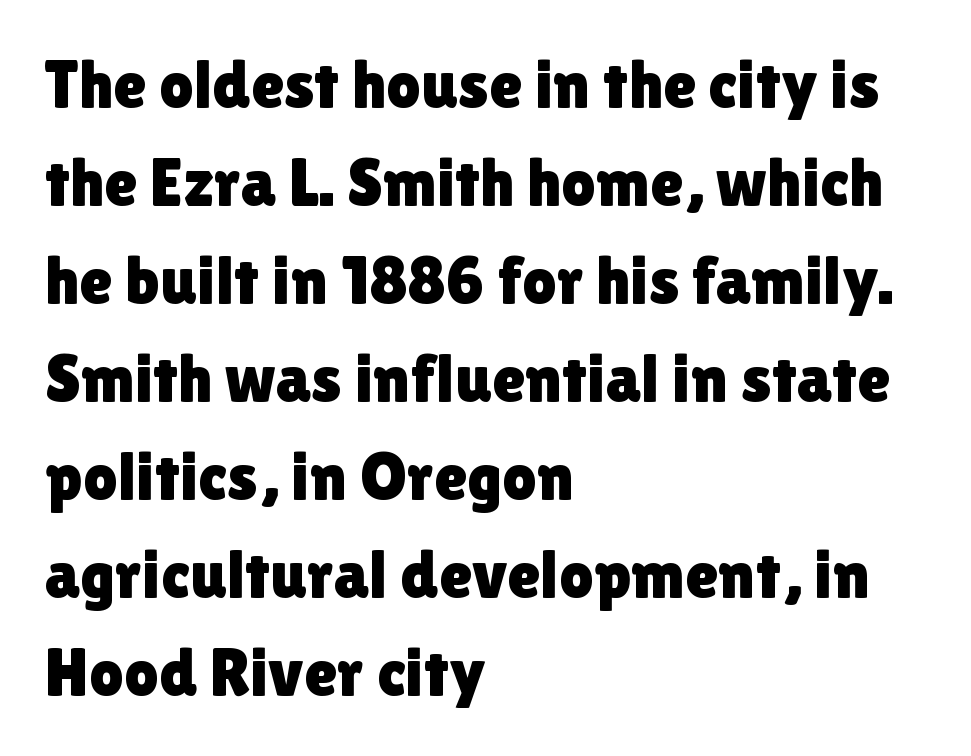
Q: Is the text italic (slanted)? A: No, it is upright.
Q: Is the typeface a serif or a sans-serif typeface? A: Sans-serif.
Q: Is the text underlined? A: No.
Q: How is the paragraph aligned? A: Left-aligned.
Q: Is the spacing between letters normal or unusually wide? A: Normal.
Q: Is the spacing between lines tight, normal or loose? A: Normal.
Q: Width (condensed, normal, or wide)? A: Normal.
Q: Stroke contrast? A: Low.
Q: x-height? A: Medium.
Q: Monospaced? A: No.
